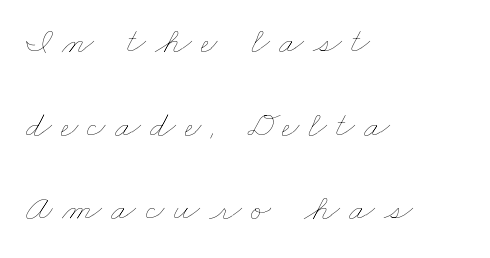
The passage is arranged the way most books set body copy — flush left. Do the characters align in a grid? No, the font is proportional. In terms of leading, this rendering errs on the spacious side. Each word looks stretched out because of the extra space between its letters.
